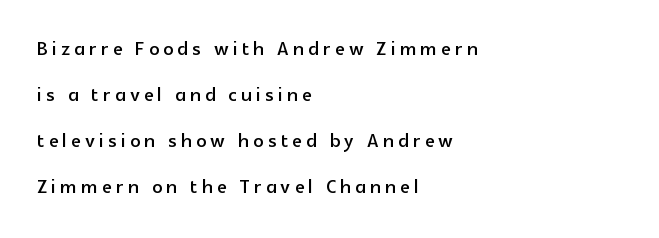
The paragraph has a hard left edge and a soft right edge. Glance below the letters and you will spot only blank space. Unlike italic type, these characters show no tilt at all.
